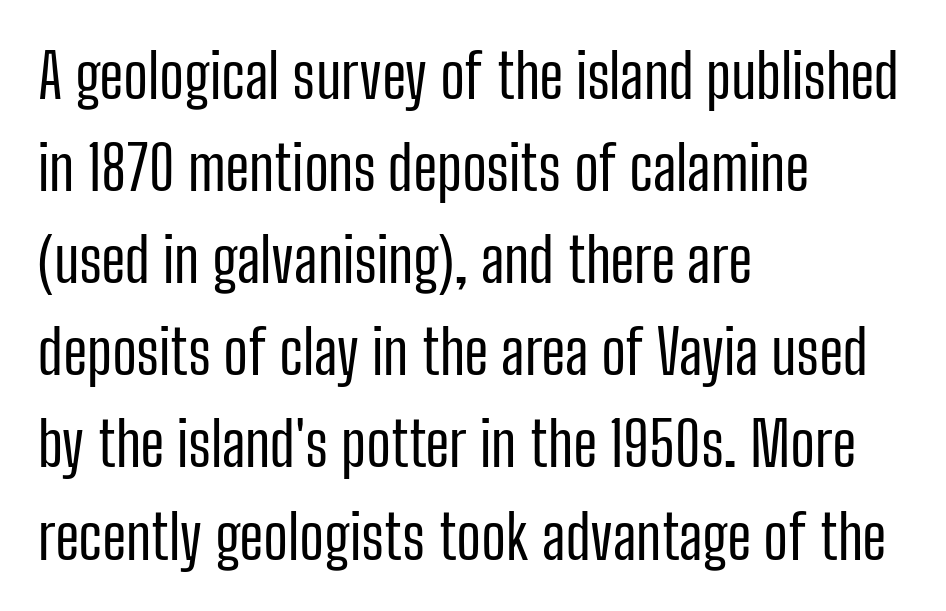
The image shows 61 px regular-weight, condensed sans-serif type, upright; set left-aligned, normal line spacing (1.51x), normal letter spacing, not underlined; low stroke contrast and a medium x-height.
